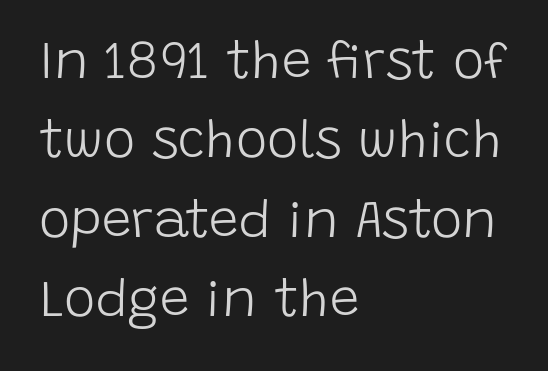
{"serif": "no", "italic": "no", "bold": "no", "weight": "light", "width": "normal", "stroke_contrast": "low", "x_height": "large", "monospaced": "no", "underline": "no", "align": "left", "line_spacing": "normal", "line_spacing_ratio": 1.5, "letter_spacing": "normal", "letter_spacing_em": 0.0, "glyph_px": 53}
